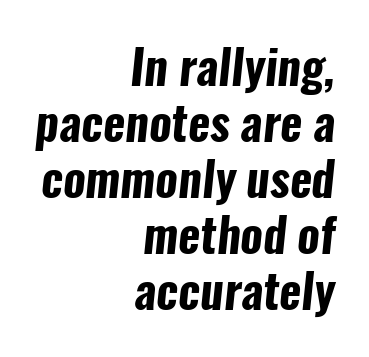
The image shows 47 px bold, condensed sans-serif type; set right-aligned, line spacing 1.19x, normal letter spacing, not underlined; low stroke contrast and a medium x-height.
